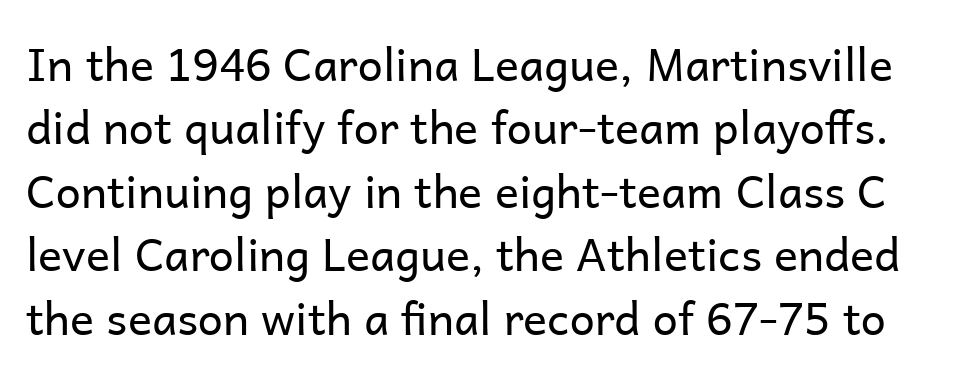
{"serif": "no", "italic": "no", "bold": "no", "weight": "regular", "width": "normal", "stroke_contrast": "low", "x_height": "medium", "monospaced": "no", "underline": "no", "line_spacing": "normal", "line_spacing_ratio": 1.41, "letter_spacing": "normal", "letter_spacing_em": 0.0, "glyph_px": 45}
